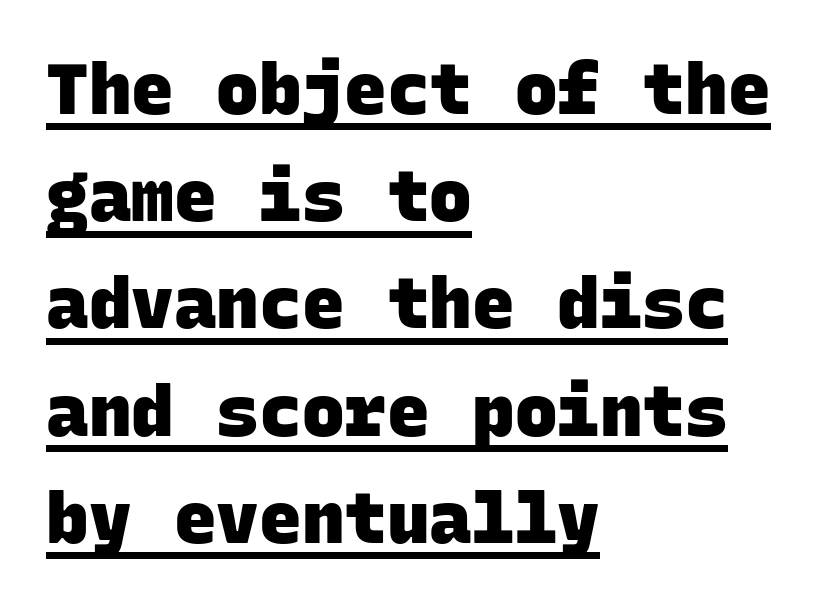
{"serif": "no", "bold": "yes", "weight": "heavy", "width": "normal", "stroke_contrast": "low", "x_height": "large", "monospaced": "yes", "underline": "yes", "align": "left", "line_spacing": "normal", "line_spacing_ratio": 1.51, "letter_spacing": "normal", "letter_spacing_em": 0.0, "glyph_px": 71}
